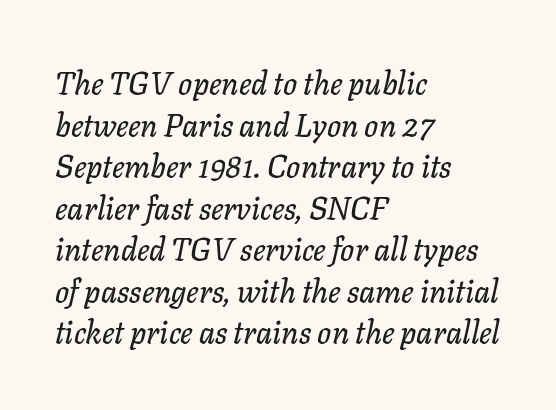
Quick note: italic. Honestly, the row spacing looks completely unremarkable. Think of a printed novel: that variable character pitch is what you see here. Beneath every word, the page is bare. A student would call this left alignment; a typographer would say flush left, rag right.
